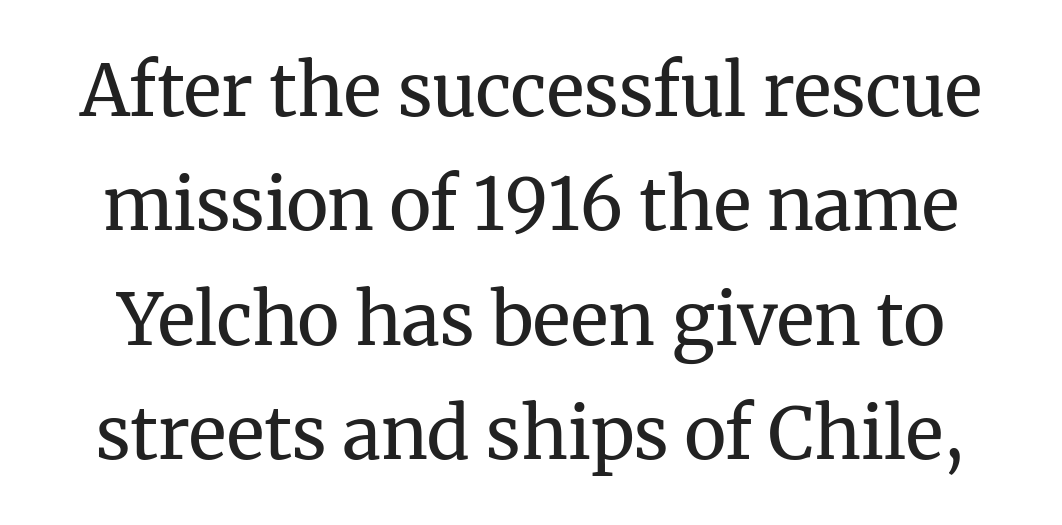
The image shows 71 px regular-weight serif type, upright; set normal line spacing (1.61x), normal letter spacing, not underlined; medium stroke contrast and a medium x-height.
